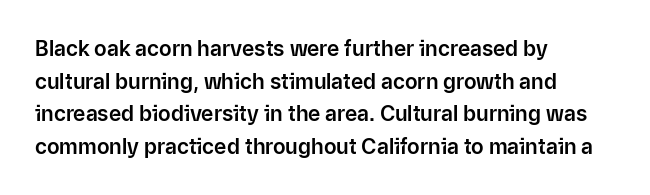
The line-height multiplier appears to be the usual default. Posture: straight, roman, zero tilt. This sample uses plain, unmodified letter spacing. No word sits above an underline.
